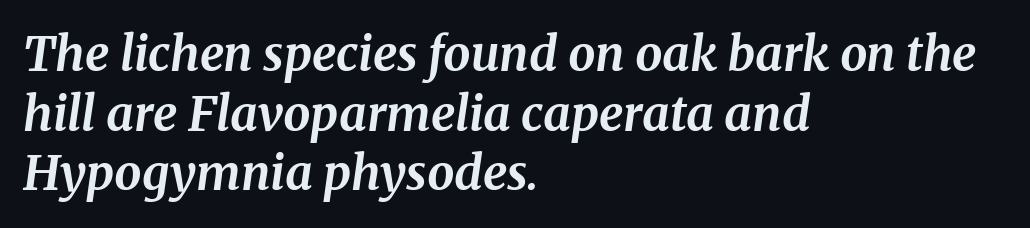
Q: Is the text bold? A: Yes.
Q: Is the text italic (slanted)? A: Yes, it leans right by about 8 degrees.
Q: Is the typeface a serif or a sans-serif typeface? A: Serif.
Q: Is the text underlined? A: No.
Q: How is the paragraph aligned? A: Left-aligned.
Q: Is the spacing between letters normal or unusually wide? A: Normal.
Q: Width (condensed, normal, or wide)? A: Normal.
Q: Stroke contrast? A: Medium.
Q: x-height? A: Medium.
Q: Monospaced? A: No.
